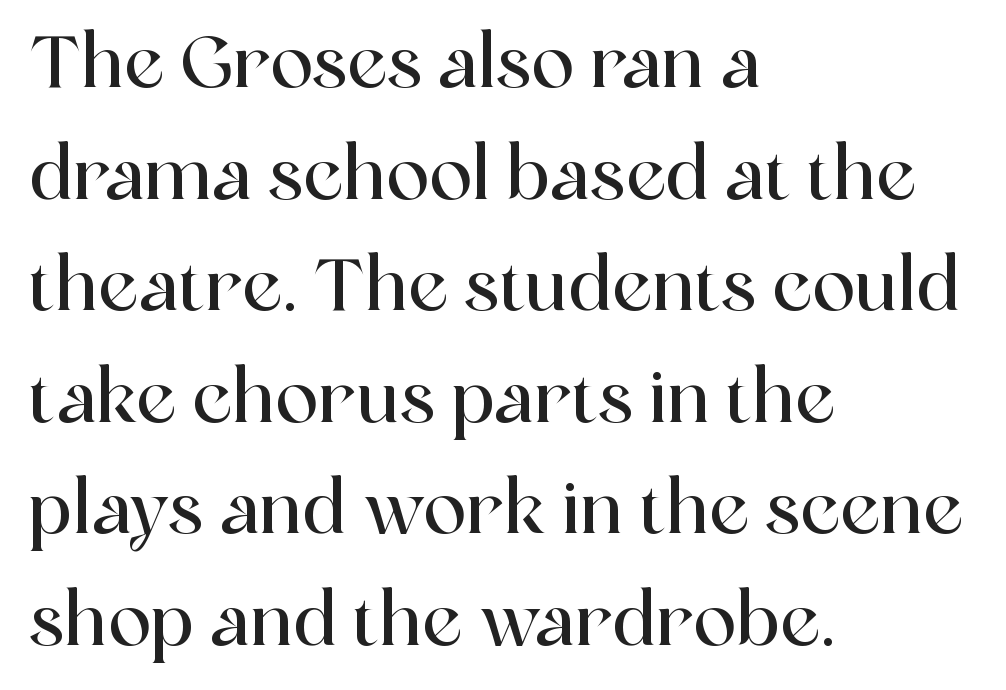
{"serif": "yes", "italic": "no", "width": "normal", "x_height": "medium", "monospaced": "no", "underline": "no", "align": "left", "line_spacing": "normal", "line_spacing_ratio": 1.55, "letter_spacing": "normal", "letter_spacing_em": 0.0, "glyph_px": 72}
